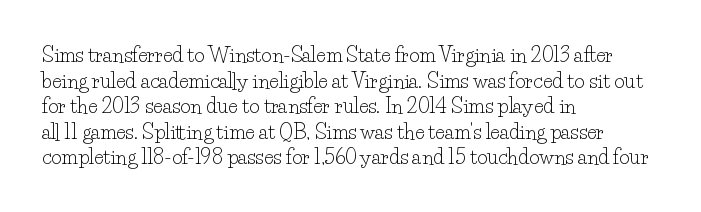
Q: Is the text bold? A: No.
Q: Is the text italic (slanted)? A: No, it is upright.
Q: Is the text underlined? A: No.
Q: How is the paragraph aligned? A: Left-aligned.
Q: Is the spacing between letters normal or unusually wide? A: Normal.
Q: Is the spacing between lines tight, normal or loose? A: Normal.
